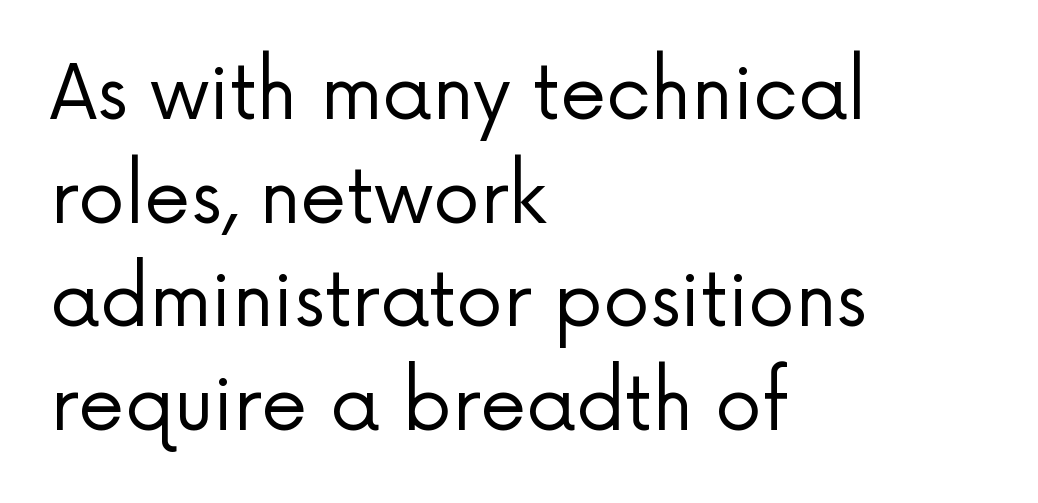
Italic? Not at all — the glyphs are vertical. The rendering anchors every line to the left-hand side. Letter spacing: default. Whoever set this chose a conventional vertical rhythm.
